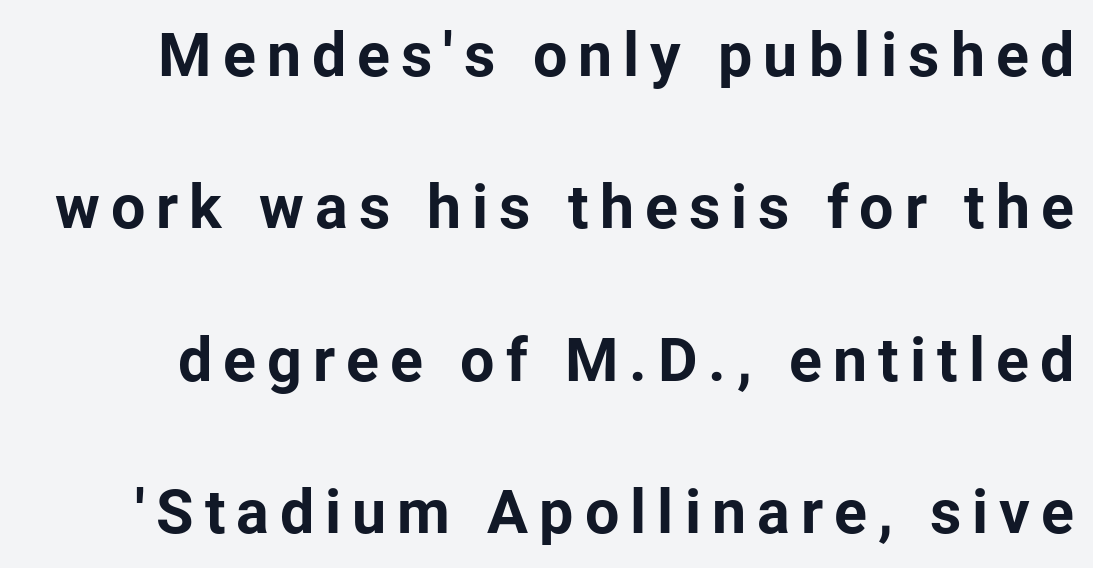
You could not count columns in this text — the font is proportionally spaced. Letters rest on an invisible, unmarked baseline. A dark, heavy texture on the line: the type is bold. These lines are composed in type without serifs.
